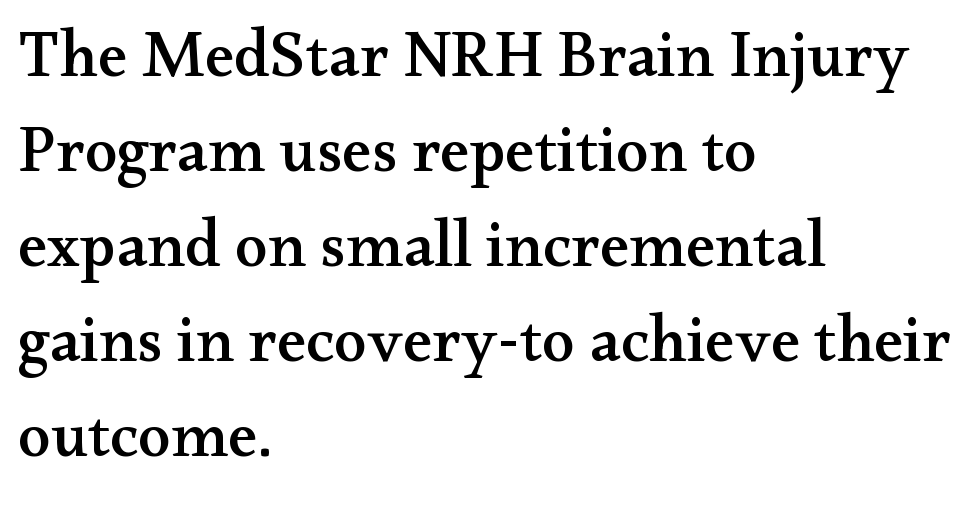
This rendering uses left alignment, leaving the right contour irregular. The letters sit at their default tracking, neither squeezed nor spread. Leading matches the norm, producing a regular column. Varying glyph widths throughout — classic text-font behaviour.
